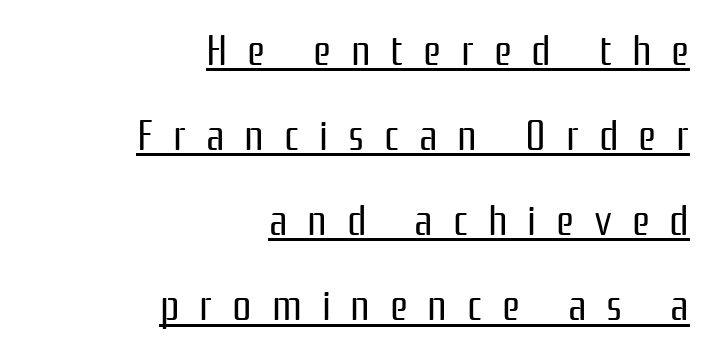
{"serif": "no", "italic": "no", "bold": "no", "weight": "regular", "width": "condensed", "stroke_contrast": "low", "x_height": "medium", "monospaced": "no", "underline": "yes", "align": "right", "line_spacing": "loose", "line_spacing_ratio": 1.98, "letter_spacing": "wide", "letter_spacing_em": 0.46, "glyph_px": 43}
